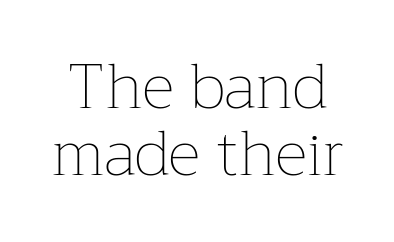
Q: Is the text bold? A: No.
Q: Is the text italic (slanted)? A: No, it is upright.
Q: Is the text underlined? A: No.
Q: Is the spacing between letters normal or unusually wide? A: Normal.
Q: Is the spacing between lines tight, normal or loose? A: Tight.
Q: Width (condensed, normal, or wide)? A: Normal.
Q: Stroke contrast? A: Low.
Q: x-height? A: Medium.
Q: Monospaced? A: No.
